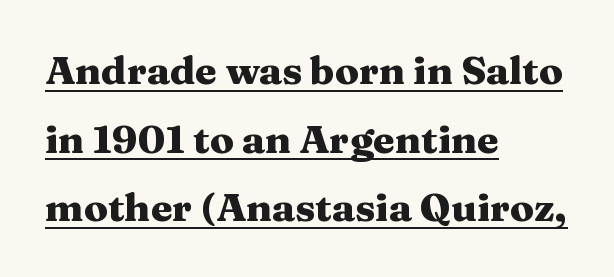
{"serif": "yes", "italic": "no", "bold": "yes", "weight": "heavy", "width": "wide", "stroke_contrast": "medium", "x_height": "medium", "monospaced": "no", "underline": "yes", "align": "left", "line_spacing_ratio": 1.76, "letter_spacing": "normal", "letter_spacing_em": 0.0, "glyph_px": 39}
